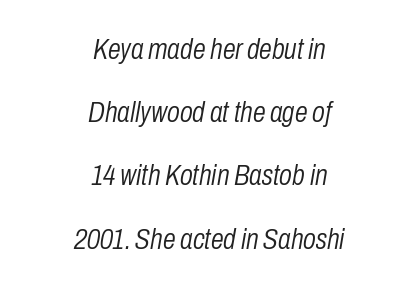
In terms of letterspacing, this is plain default setting. Every row of glyphs is offset so its center matches the block's center. This sample has the flowing, uneven cadence of proportional lettering. Each new line begins a long way beneath the previous one.
